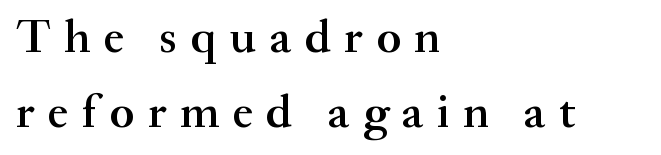
The image shows 47 px semibold serif type, upright; set left-aligned, normal line spacing (1.59x), unusually wide letter spacing (+0.28 em), not underlined; medium stroke contrast and a small x-height.
